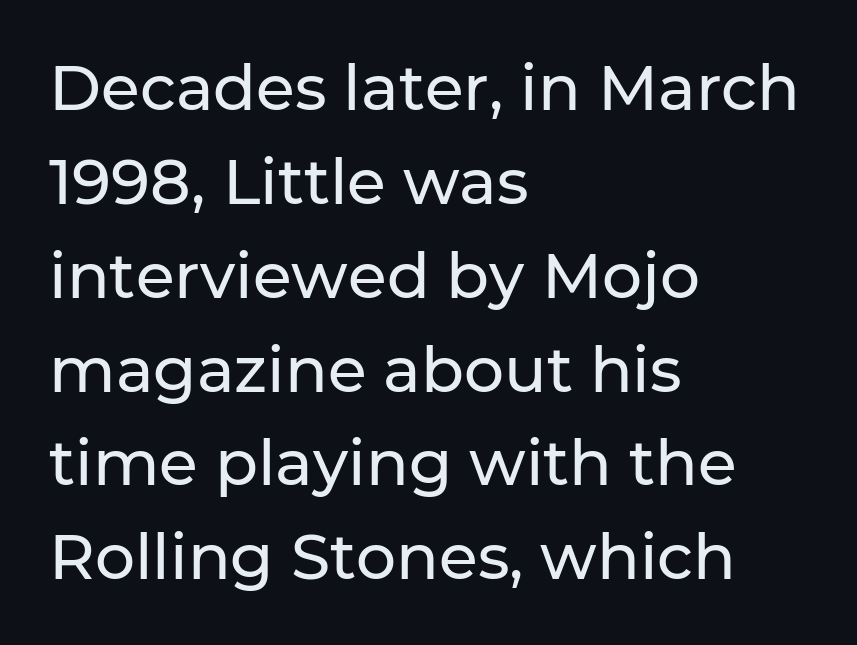
The image shows 63 px sans-serif type, upright; set left-aligned, normal line spacing (1.49x), normal letter spacing, not underlined; low stroke contrast and a medium x-height.
